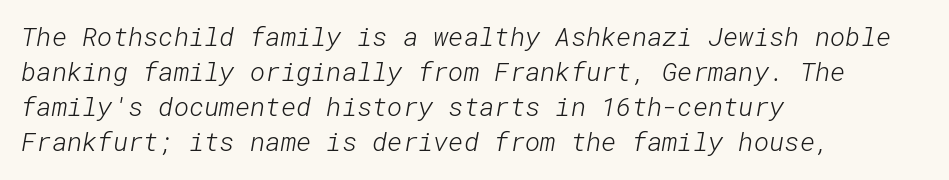
The image shows 26 px text type; set left-aligned, normal line spacing (1.35x), normal letter spacing, not underlined.
